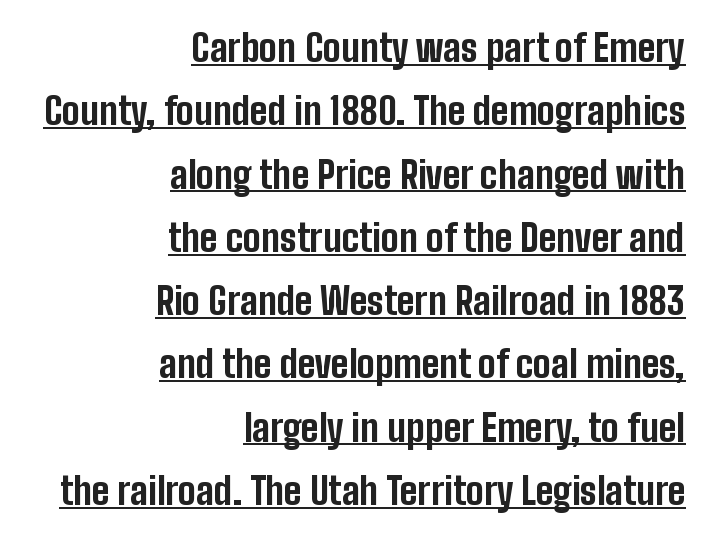
{"serif": "no", "italic": "no", "bold": "yes", "weight": "bold", "width": "condensed", "stroke_contrast": "low", "x_height": "medium", "monospaced": "no", "underline": "yes", "align": "right", "line_spacing_ratio": 1.71, "letter_spacing": "normal", "letter_spacing_em": 0.0, "glyph_px": 37}
